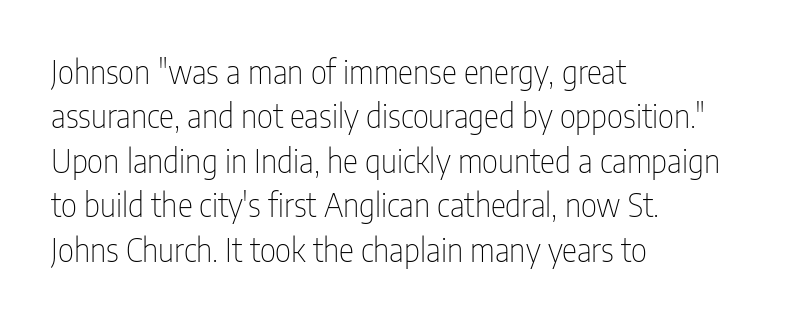
The image shows 32 px thin, condensed sans-serif type, upright; set left-aligned, normal line spacing (1.39x), normal letter spacing, not underlined; low stroke contrast and a medium x-height.
